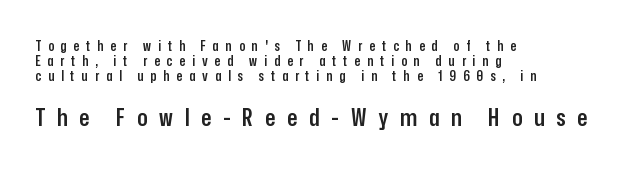
Q: Is the text bold? A: Semi-bold.
Q: Is the text italic (slanted)? A: No, it is upright.
Q: Is the text underlined? A: No.
Q: How is the paragraph aligned? A: Left-aligned.
Q: Is the spacing between letters normal or unusually wide? A: Unusually wide.
Q: Is the spacing between lines tight, normal or loose? A: Tight.
Q: Which block of text is set in a larger size, the first (top) or the second (bottom)? A: The second (bottom) one.
